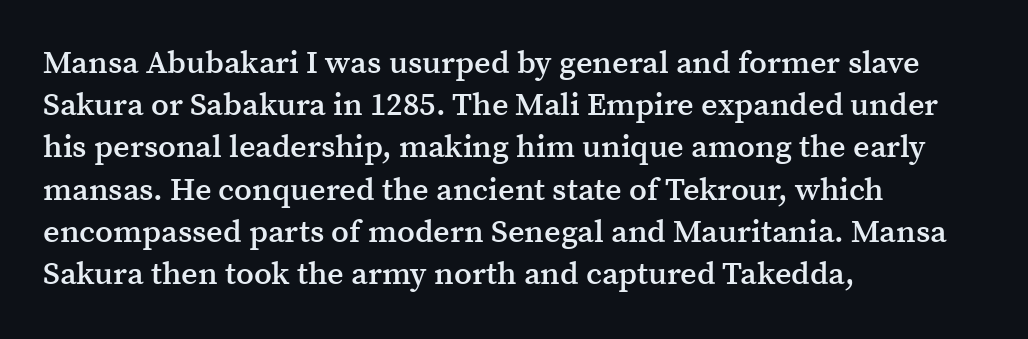
{"serif": "yes", "italic": "no", "bold": "semi", "weight": "semibold", "width": "normal", "stroke_contrast": "medium", "x_height": "medium", "monospaced": "no", "underline": "no", "align": "left", "line_spacing": "normal", "line_spacing_ratio": 1.32, "letter_spacing": "normal", "letter_spacing_em": 0.0, "glyph_px": 32}
